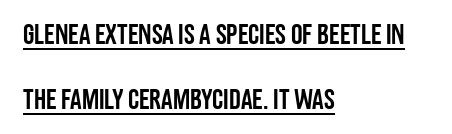
When letters stand straight like this, we call the style roman or upright. The letterforms sit shoulder to shoulder at normal distance. The specimen includes a rule beneath the text block's lines. Horizontal bands of white between lines are thick stripes.
